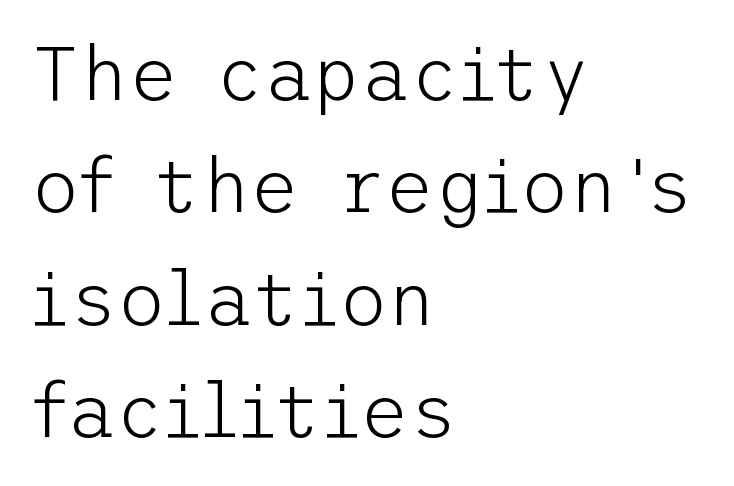
What's the leading like? Ordinary, nothing unusual. The type is set solid horizontally, with unmodified tracking. Is the stroke heavy? The answer is a plain regular-or-lighter. Nothing sits at the stroke ends, so this counts as sans-serif. This sample uses an upright cut, with every glyph sitting square on the baseline.
